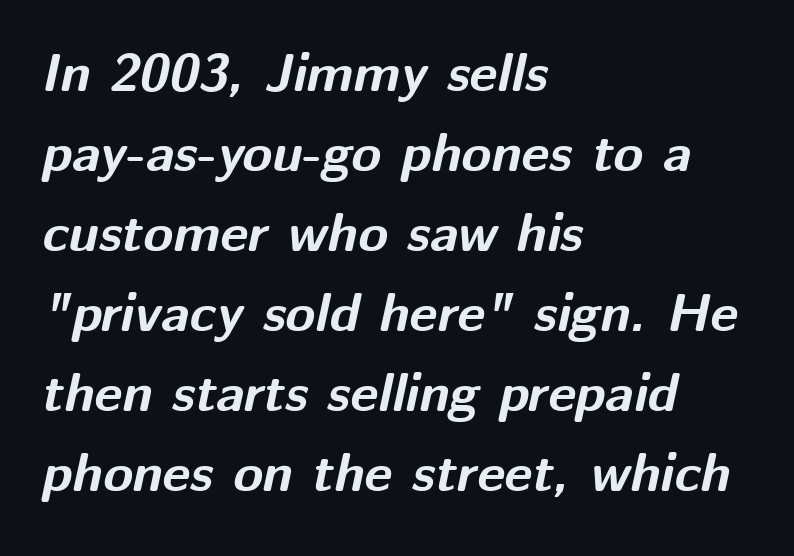
Q: Is the text bold? A: Yes.
Q: Is the text italic (slanted)? A: Yes, it leans right by about 12 degrees.
Q: Is the text underlined? A: No.
Q: How is the paragraph aligned? A: Left-aligned.
Q: Is the spacing between letters normal or unusually wide? A: Normal.
Q: Is the spacing between lines tight, normal or loose? A: Normal.
Q: Width (condensed, normal, or wide)? A: Normal.
Q: Stroke contrast? A: Medium.
Q: x-height? A: Medium.
Q: Monospaced? A: No.
